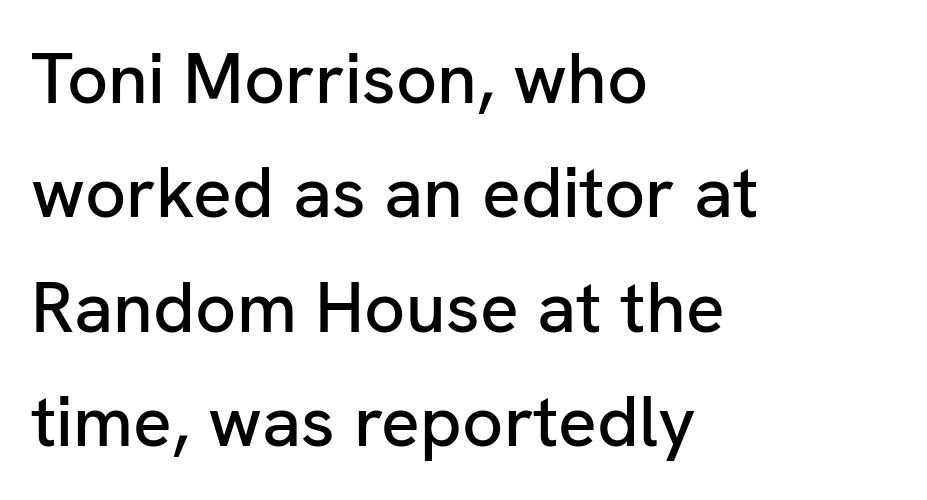
{"serif": "no", "italic": "no", "width": "normal", "stroke_contrast": "low", "x_height": "medium", "monospaced": "no", "underline": "no", "align": "left", "line_spacing": "normal", "line_spacing_ratio": 1.59, "letter_spacing": "normal", "letter_spacing_em": 0.0, "glyph_px": 72}
